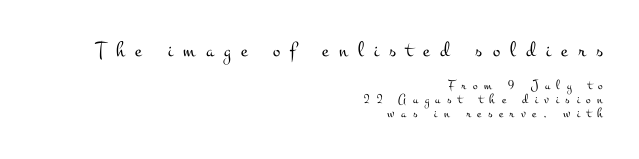
Q: Is the text bold? A: No.
Q: Is the text italic (slanted)? A: Yes.
Q: Is the text underlined? A: No.
Q: How is the paragraph aligned? A: Right-aligned.
Q: Is the spacing between letters normal or unusually wide? A: Unusually wide.
Q: Is the spacing between lines tight, normal or loose? A: Tight.
Q: Which block of text is set in a larger size, the first (top) or the second (bottom)? A: The first (top) one.
